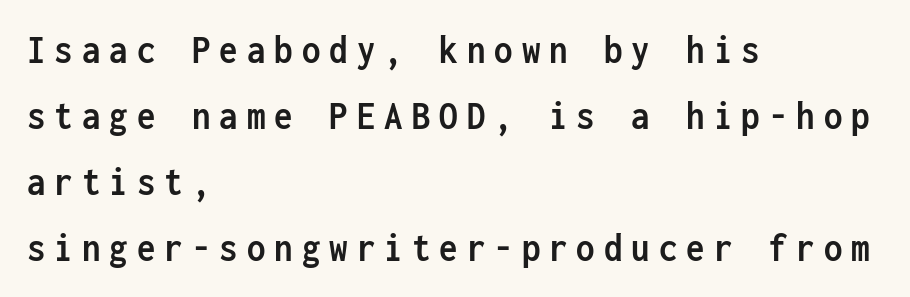
The image shows 41 px semibold, condensed sans-serif type, upright, monospaced; set left-aligned, normal line spacing (1.61x), unusually wide letter spacing (+0.22 em), not underlined; low stroke contrast and a medium x-height.
